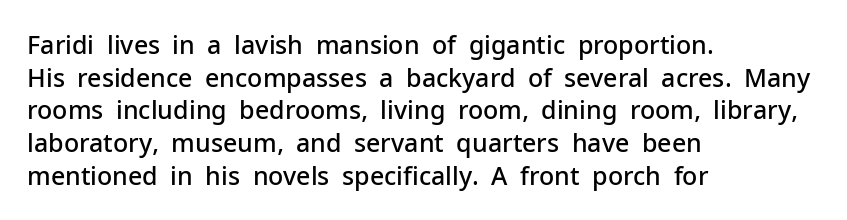
Q: Is the text bold? A: Semi-bold.
Q: Is the text italic (slanted)? A: No, it is upright.
Q: Is the text underlined? A: No.
Q: How is the paragraph aligned? A: Left-aligned.
Q: Is the spacing between letters normal or unusually wide? A: Normal.
Q: Is the spacing between lines tight, normal or loose? A: Normal.
